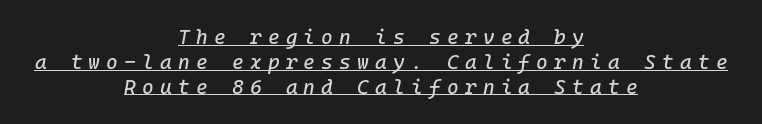
In designer terms, the underline attribute is active on this setting. Notice how the passage keeps no hard edge, just a central spine. A typesetter would call this heavily tracked-out type. Style check: oblique.
